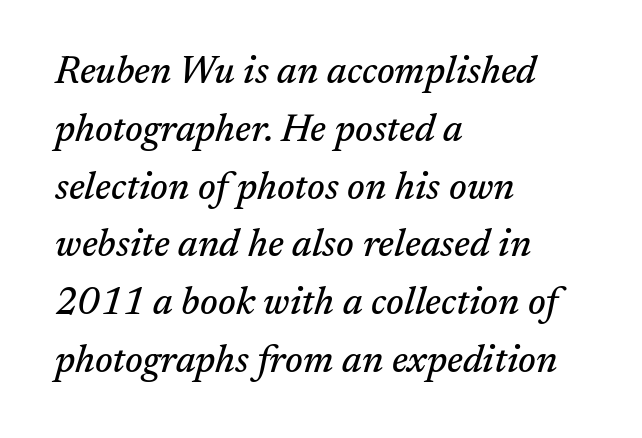
The face used here is proportionally spaced, like ordinary book or web type. The letters sit at their default tracking, neither squeezed nor spread. This sample is left-justified, so line endings fall wherever the words run out. Quick note: italic. You can tell from the footed stems that serif type was used.
